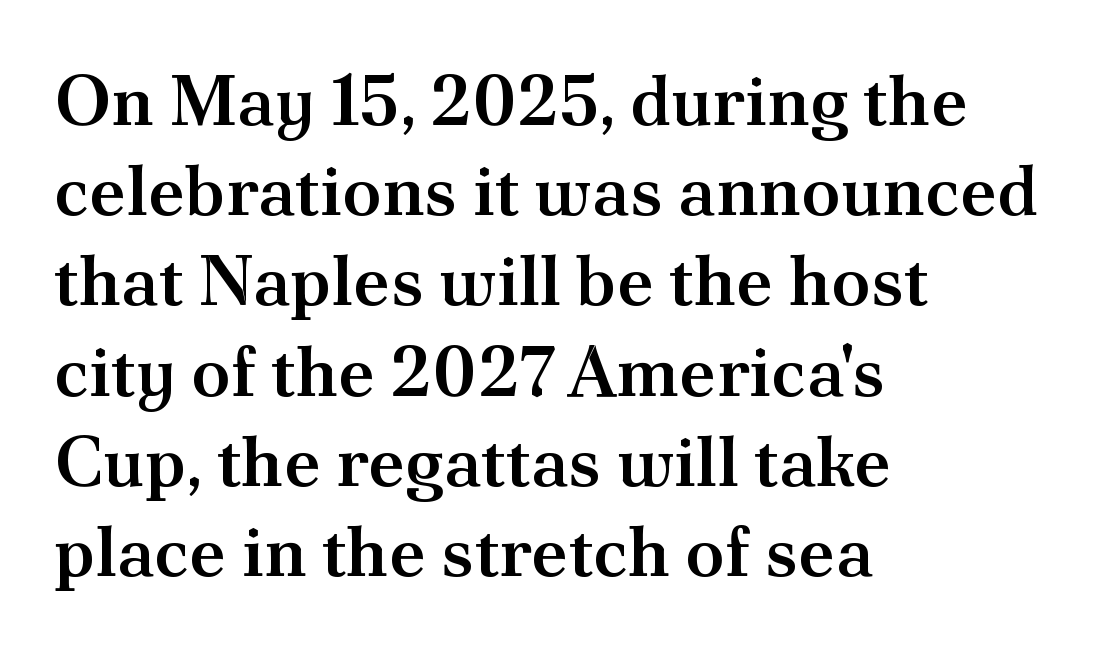
The space between consecutive lines is moderate. The line texture is even and compact thanks to regular tracking. Type without underlining. The text was rendered using a seriffed face with decorative stroke endings. Caption: semibold face, moderately heavy strokes.
